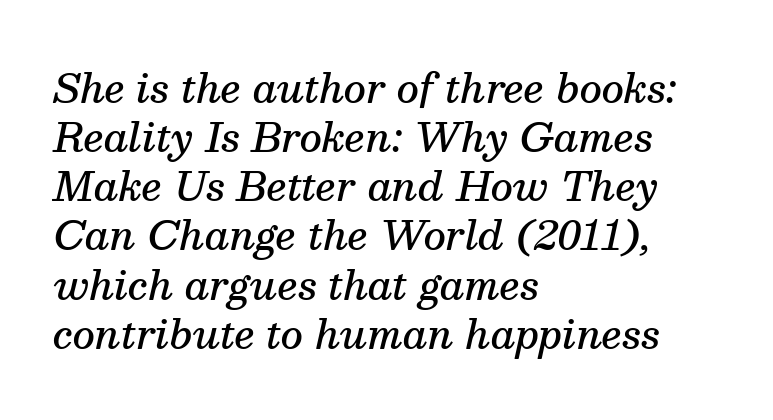
Q: Is the text bold? A: Semi-bold.
Q: Is the text italic (slanted)? A: Yes, it leans right by about 13 degrees.
Q: Is the typeface a serif or a sans-serif typeface? A: Serif.
Q: Is the text underlined? A: No.
Q: How is the paragraph aligned? A: Left-aligned.
Q: Is the spacing between letters normal or unusually wide? A: Normal.
Q: Is the spacing between lines tight, normal or loose? A: Normal.
Q: Width (condensed, normal, or wide)? A: Normal.
Q: Stroke contrast? A: Medium.
Q: x-height? A: Medium.
Q: Monospaced? A: No.
